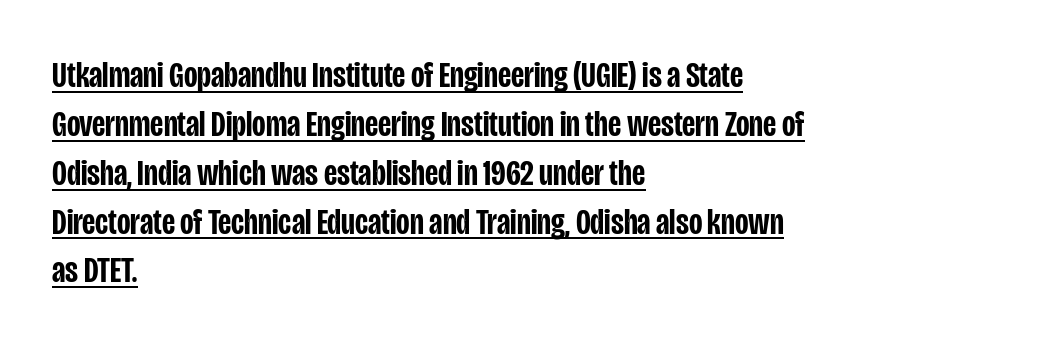
Q: Is the text bold? A: Semi-bold.
Q: Is the text italic (slanted)? A: No, it is upright.
Q: Is the typeface a serif or a sans-serif typeface? A: Sans-serif.
Q: Is the text underlined? A: Yes.
Q: How is the paragraph aligned? A: Left-aligned.
Q: Is the spacing between letters normal or unusually wide? A: Normal.
Q: Is the spacing between lines tight, normal or loose? A: Normal.
Q: Width (condensed, normal, or wide)? A: Condensed.
Q: Stroke contrast? A: Low.
Q: x-height? A: Large.
Q: Monospaced? A: No.
